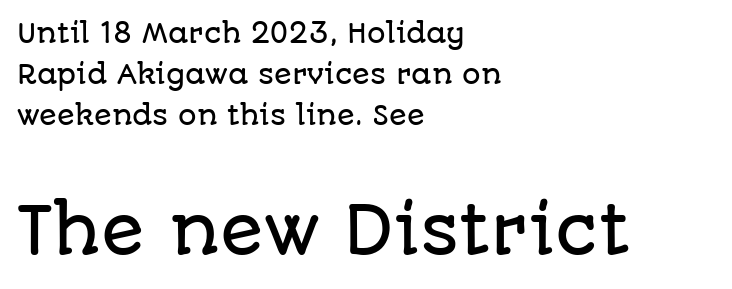
The image shows 64 px sans-serif type, upright; set left-aligned, normal line spacing (1.57x), normal letter spacing, not underlined; the second (bottom) block is 2.46x larger; low stroke contrast and a large x-height.
